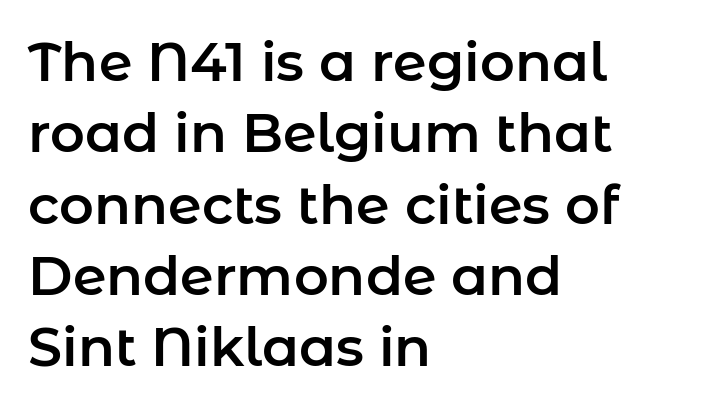
The image shows 54 px sans-serif type, upright; set left-aligned, normal line spacing (1.32x), normal letter spacing, not underlined; low stroke contrast and a medium x-height.
